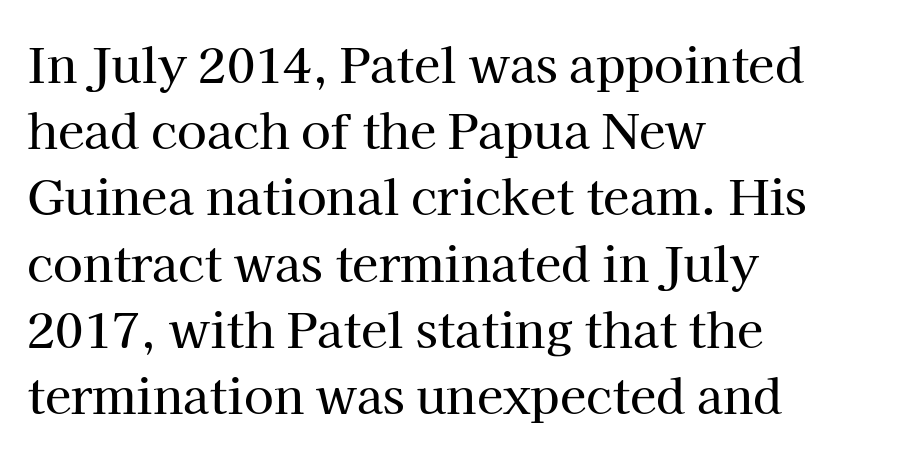
A serif font was chosen for this passage. Notice how descenders clear the ascenders below comfortably — that's standard leading. The rendering anchors every line to the left-hand side. Ordinary non-slanted type is in use. A clean baseline with only descenders dipping below it. This rendering leaves character spacing at its baseline value.
